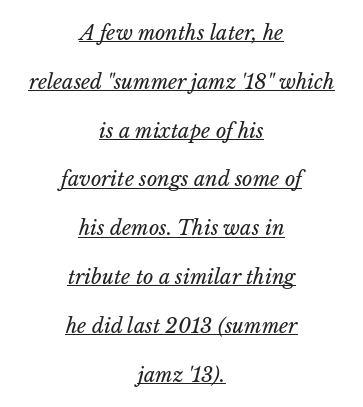
Reading down the block, each line starts at a different indent, mirrored at its end. Does the leading feel generous? Absolutely, it's lavish. Characters follow at the spacing the type designer built in. The face used here appears with an underline applied.
